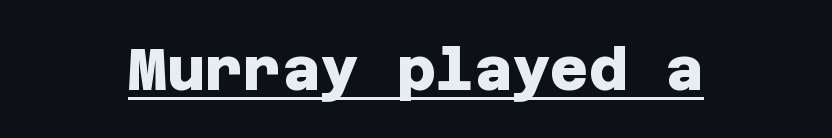
Tracking value appears to be zero — textbook default spacing. A rule runs beneath these lines of type. Its strokes are broad and dark, the hallmark of bold type. Stroke terminals: plain, sans-serif.
